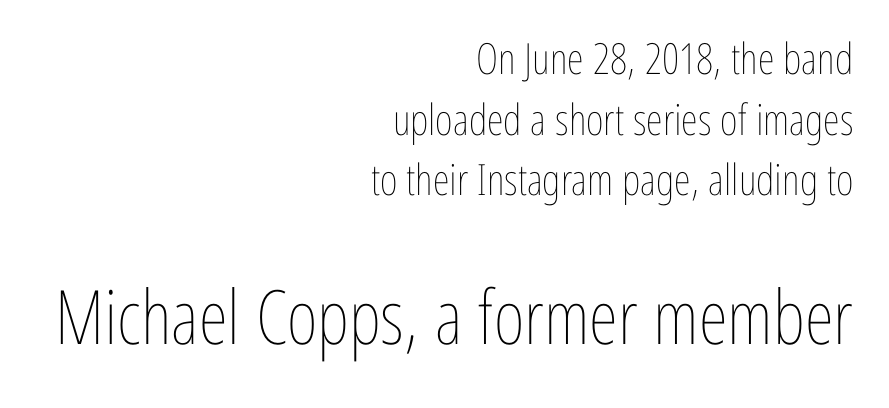
{"italic": "no", "bold": "no", "weight": "thin", "width": "condensed", "stroke_contrast": "low", "x_height": "medium", "monospaced": "no", "underline": "no", "align": "right", "line_spacing": "normal", "line_spacing_ratio": 1.41, "letter_spacing": "normal", "letter_spacing_em": 0.0, "larger_block": "second", "size_ratio": 1.74, "glyph_px": 75}
